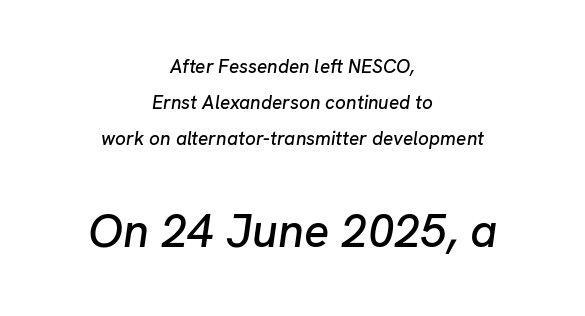
Top chunk: small. Bottom chunk: large. The passage shown has conventional tracking throughout. Short and long lines alike share a common midpoint. Glance below the letters and you will spot only blank space. This sample has the flowing, uneven cadence of proportional lettering. The rendering uses a large line-height, opening up the rows.
